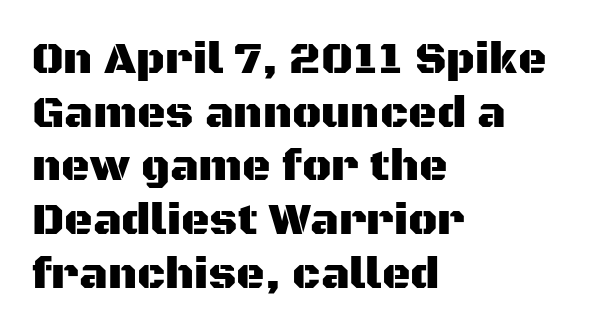
Quick note: underline off. Here the designer chose a conventional face with non-uniform glyph widths. A typesetter would call this zero additional tracking. Stroke terminals: plain, sans-serif. Ascenders rise straight up at ninety degrees. Caption: multi-line text, flush left, ragged right.
